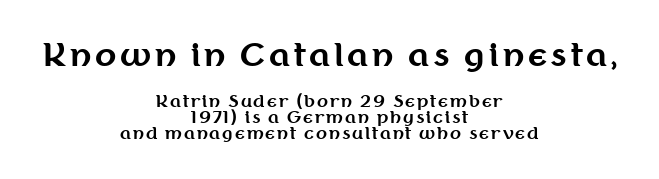
The image shows 31 px bold sans-serif type, upright; set centered, tight line spacing (1.01x), not underlined; the first (top) block is 1.94x larger; medium stroke contrast and a medium x-height.
